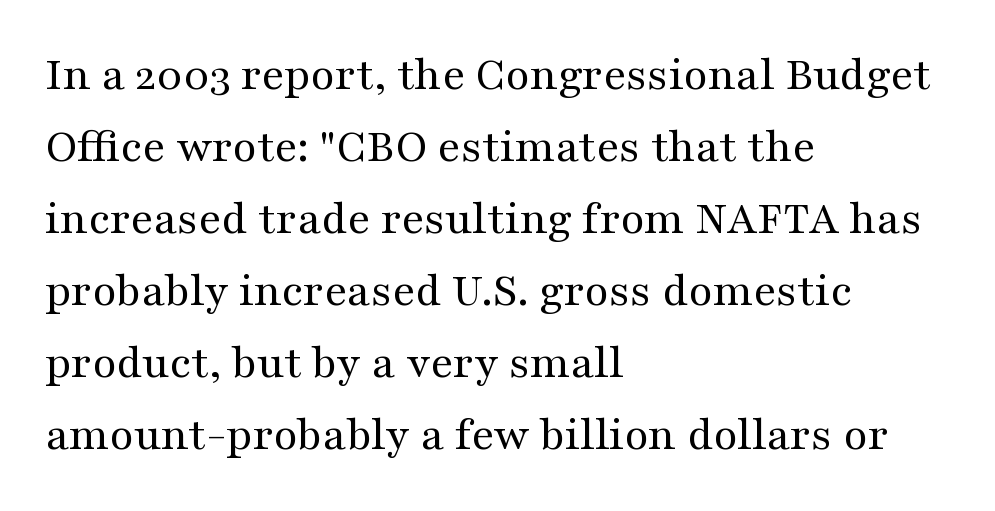
Q: Is the text bold? A: No.
Q: Is the text italic (slanted)? A: No, it is upright.
Q: Is the typeface a serif or a sans-serif typeface? A: Serif.
Q: Is the text underlined? A: No.
Q: How is the paragraph aligned? A: Left-aligned.
Q: Is the spacing between letters normal or unusually wide? A: Normal.
Q: Is the spacing between lines tight, normal or loose? A: Normal.
Q: Width (condensed, normal, or wide)? A: Wide.
Q: Stroke contrast? A: Medium.
Q: x-height? A: Medium.
Q: Monospaced? A: No.
